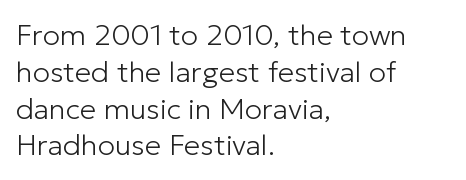
The image shows 29 px light sans-serif type, upright; set left-aligned, normal line spacing (1.27x), normal letter spacing, not underlined; low stroke contrast and a medium x-height.
